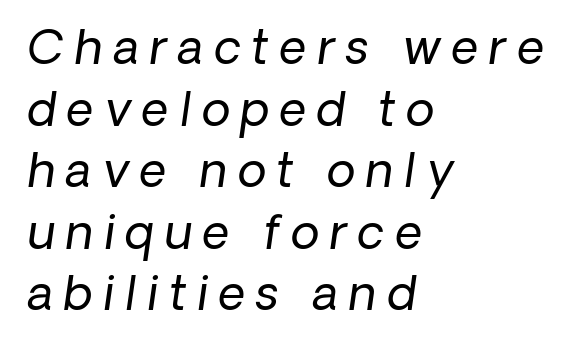
Is this a heavy cut? Hardly; it is regular or lighter. Students, observe: this is what conventionally led text looks like. The glyphs are unaccompanied by any horizontal stroke below them. Does the copy run flush right? No — it runs flush left.
